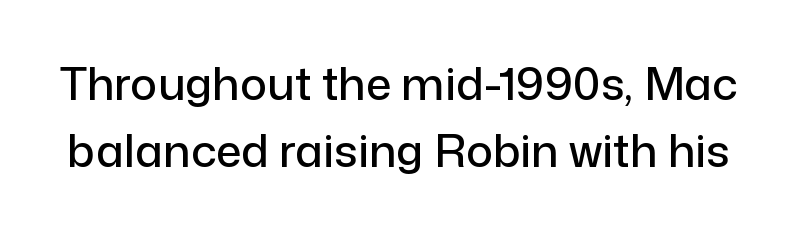
The image shows 45 px sans-serif type, upright; set normal line spacing (1.49x), normal letter spacing, not underlined; low stroke contrast and a medium x-height.
